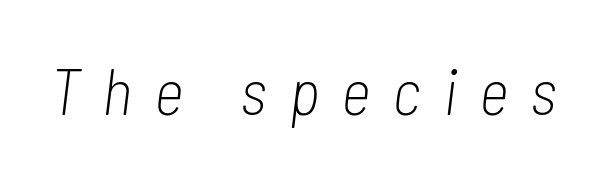
{"italic": "yes", "lean": "right", "slant_degrees": 7, "bold": "no", "weight": "light", "width": "condensed", "stroke_contrast": "low", "x_height": "medium", "monospaced": "no", "underline": "no", "letter_spacing": "wide", "letter_spacing_em": 0.34, "glyph_px": 65}
